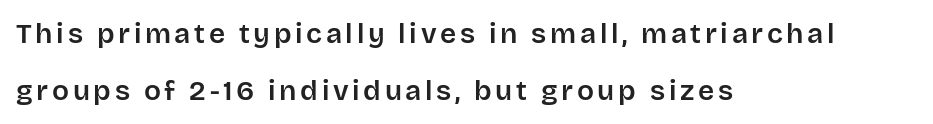
Q: Is the text italic (slanted)? A: No, it is upright.
Q: Is the typeface a serif or a sans-serif typeface? A: Sans-serif.
Q: Is the text underlined? A: No.
Q: How is the paragraph aligned? A: Left-aligned.
Q: Is the spacing between lines tight, normal or loose? A: Loose.
Q: Width (condensed, normal, or wide)? A: Normal.
Q: Stroke contrast? A: Low.
Q: x-height? A: Large.
Q: Monospaced? A: No.
